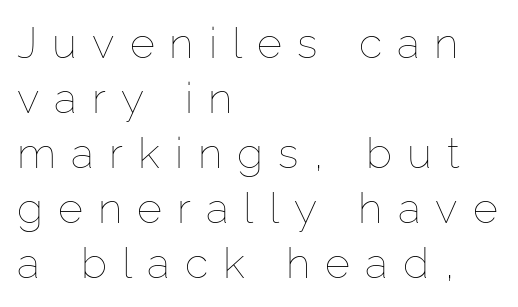
The image shows 43 px thin type, upright; set left-aligned, normal line spacing (1.28x), unusually wide letter spacing (+0.35 em), not underlined; low stroke contrast and a medium x-height.
